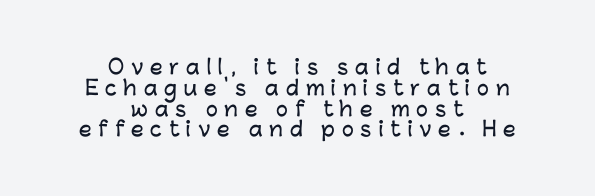
{"italic": "no", "underline": "no", "align": "center", "line_spacing": "tight", "line_spacing_ratio": 1.04, "letter_spacing": "wide", "letter_spacing_em": 0.34, "glyph_px": 20}
